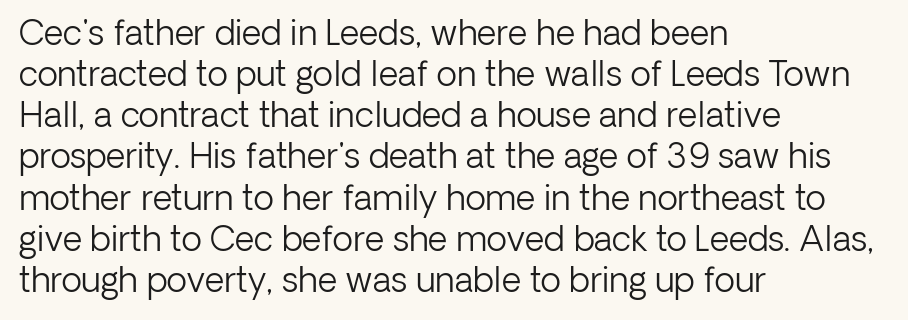
The image shows 34 px light sans-serif type, upright; set left-aligned, line spacing 1.21x, normal letter spacing, not underlined; low stroke contrast and a medium x-height.
